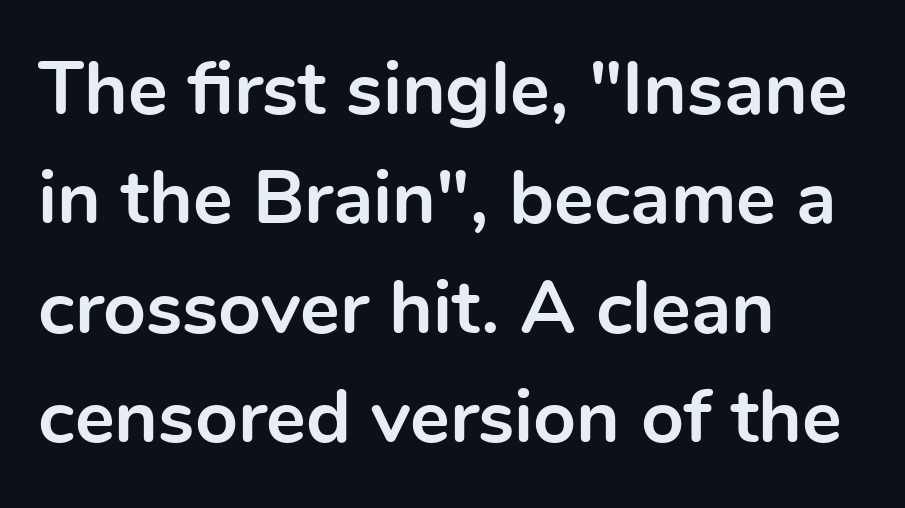
The passage shown is not underscored anywhere. Line starts are locked; line ends wander. This is roman type, the default non-slanted kind. Is there much room between lines? A standard amount, neither cramped nor airy. Unlike a traditional serif, this face leaves its strokes unadorned. Caption: bold face, heavy strokes.
